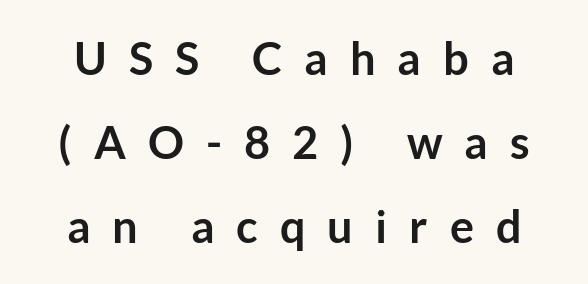
Q: Is the text bold? A: Yes.
Q: Is the text italic (slanted)? A: No, it is upright.
Q: Is the typeface a serif or a sans-serif typeface? A: Sans-serif.
Q: Is the text underlined? A: No.
Q: Is the spacing between letters normal or unusually wide? A: Unusually wide.
Q: Width (condensed, normal, or wide)? A: Normal.
Q: Stroke contrast? A: Low.
Q: x-height? A: Medium.
Q: Monospaced? A: No.
